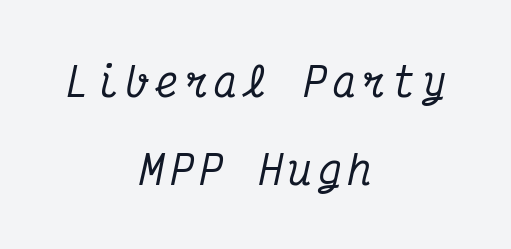
{"serif": "yes", "italic": "yes", "lean": "right", "slant_degrees": 12, "width": "condensed", "stroke_contrast": "medium", "x_height": "medium", "monospaced": "yes", "underline": "no", "align": "center", "line_spacing": "loose", "line_spacing_ratio": 2.25, "glyph_px": 39}
